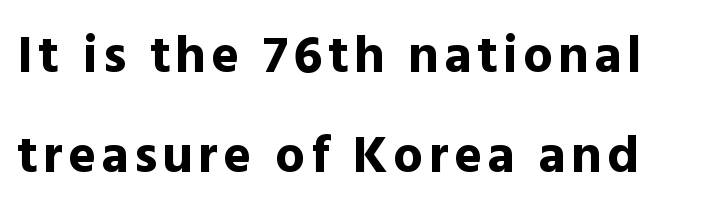
The image shows 53 px bold sans-serif type, upright; set line spacing 1.88x, not underlined; a medium x-height.
